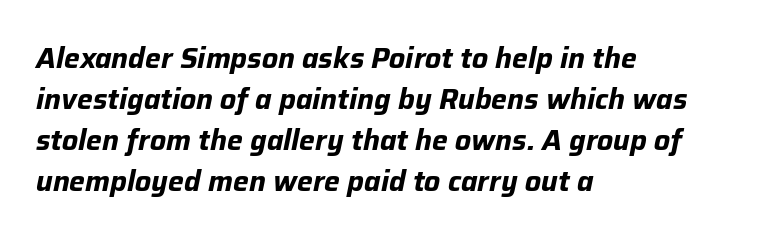
The image shows 28 px bold type, italic (leaning right); set left-aligned, normal line spacing (1.47x), normal letter spacing, not underlined; low stroke contrast and a medium x-height.
